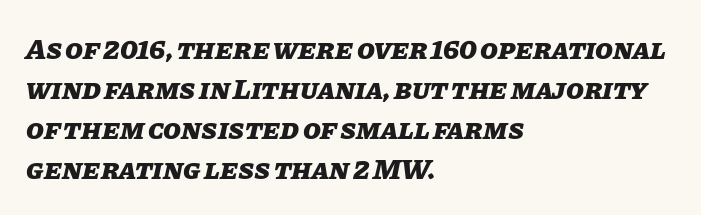
Character widths vary here, with narrow letters taking less room than wide ones. The designer left line spacing at the default. All the whitespace from short lines collects on the right. Emphasis by weight is at full strength: bold. The zone under the glyphs is completely vacant.
